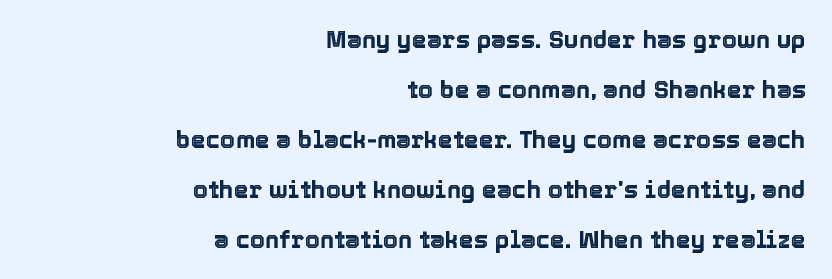
The image shows 24 px text type, upright; set right-aligned, loose line spacing (2.08x), normal letter spacing, not underlined.
